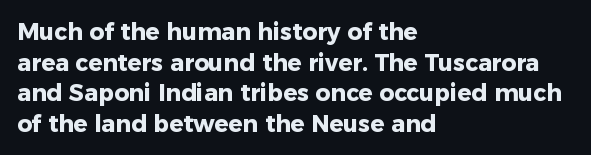
The image shows 23 px bold type, upright; set left-aligned, normal line spacing (1.33x), normal letter spacing, not underlined.
